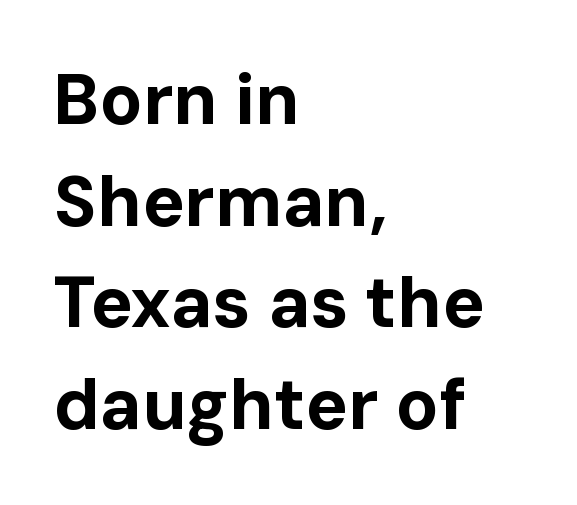
{"serif": "no", "italic": "no", "bold": "yes", "weight": "bold", "width": "normal", "stroke_contrast": "low", "x_height": "medium", "monospaced": "no", "underline": "no", "align": "left", "line_spacing": "normal", "line_spacing_ratio": 1.43, "letter_spacing": "normal", "letter_spacing_em": 0.0, "glyph_px": 71}
